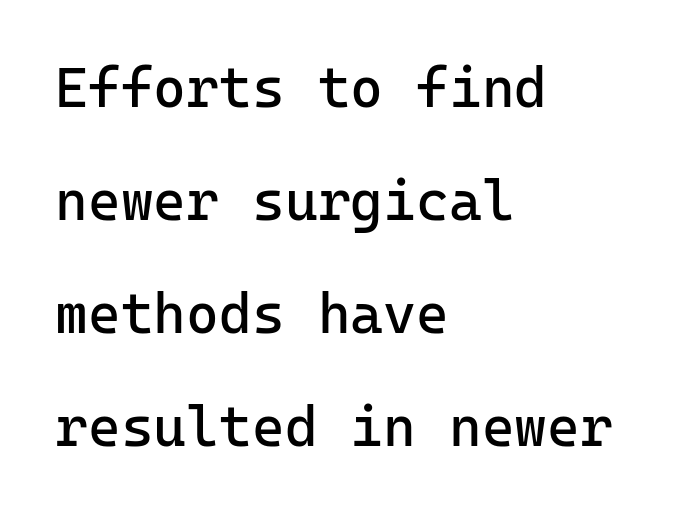
One glance says open: line gaps are wider than usual. The specimen reads as upright at a glance. Compared with a centered layout, this one pins lines to the left instead. The typeface chosen for these lines omits serifs.
